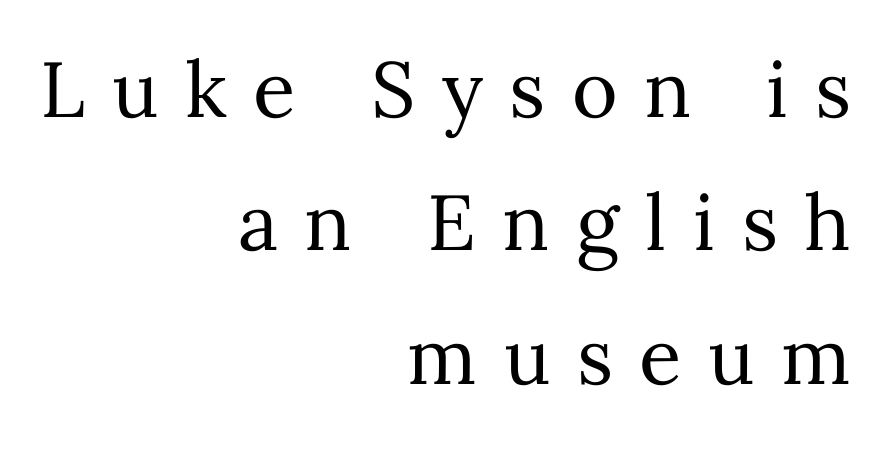
The image shows 78 px regular-weight type, upright; set right-aligned, line spacing 1.71x, unusually wide letter spacing (+0.34 em), not underlined; medium stroke contrast and a medium x-height.
